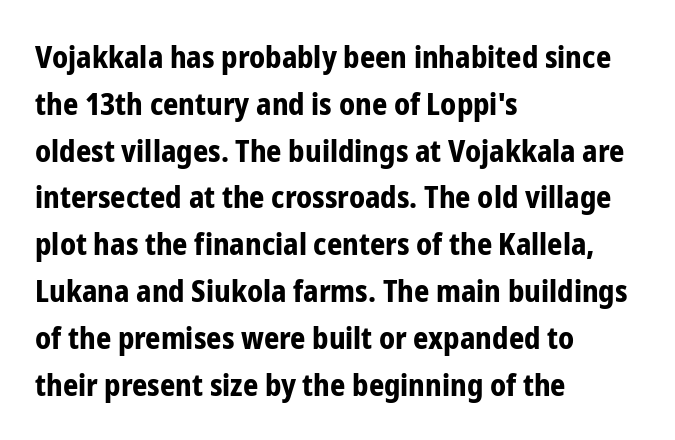
Q: Is the text bold? A: Yes.
Q: Is the text italic (slanted)? A: No, it is upright.
Q: Is the typeface a serif or a sans-serif typeface? A: Sans-serif.
Q: Is the text underlined? A: No.
Q: How is the paragraph aligned? A: Left-aligned.
Q: Is the spacing between letters normal or unusually wide? A: Normal.
Q: Is the spacing between lines tight, normal or loose? A: Normal.
Q: Width (condensed, normal, or wide)? A: Condensed.
Q: Stroke contrast? A: Low.
Q: x-height? A: Medium.
Q: Monospaced? A: No.
